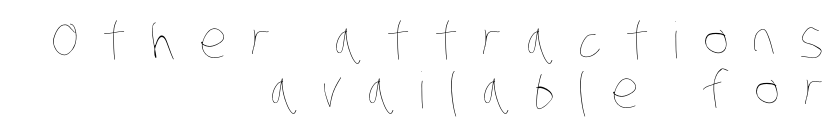
{"bold": "no", "weight": "thin", "width": "condensed", "stroke_contrast": "low", "x_height": "large", "monospaced": "no", "underline": "no", "align": "right", "line_spacing": "tight", "line_spacing_ratio": 1.0, "letter_spacing": "wide", "letter_spacing_em": 0.47, "glyph_px": 50}
